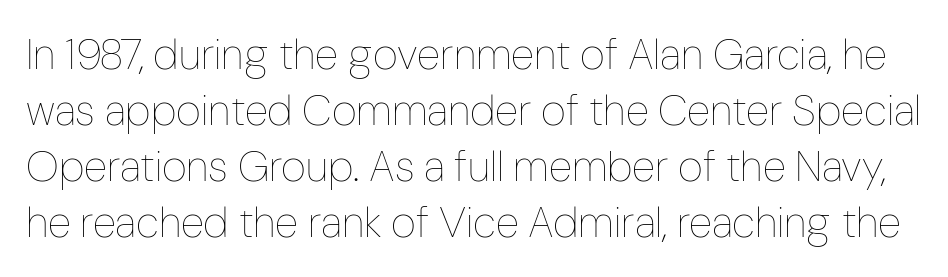
The image shows 43 px thin, condensed type, upright; set normal line spacing (1.3x), normal letter spacing, not underlined; low stroke contrast and a medium x-height.
